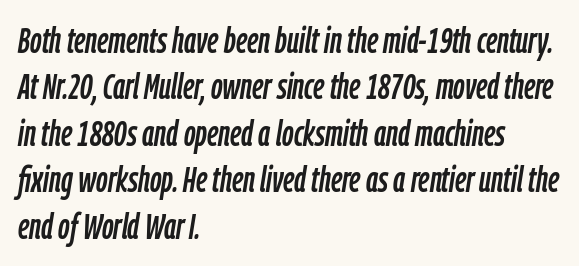
The image shows 36 px condensed type, italic (leaning right); set left-aligned, normal line spacing (1.29x), normal letter spacing, not underlined; low stroke contrast and a medium x-height.
